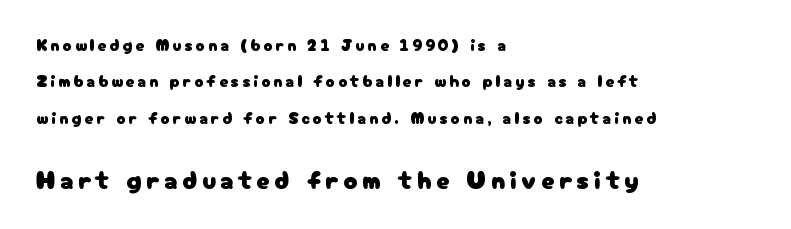
Q: Is the text italic (slanted)? A: No, it is upright.
Q: Is the text underlined? A: No.
Q: How is the paragraph aligned? A: Left-aligned.
Q: Is the spacing between lines tight, normal or loose? A: Loose.
Q: Which block of text is set in a larger size, the first (top) or the second (bottom)? A: The second (bottom) one.
